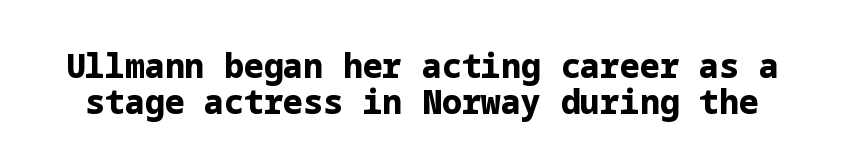
The image shows 33 px bold sans-serif type, upright; set tight line spacing (1.08x), normal letter spacing, not underlined; low stroke contrast and a medium x-height.
